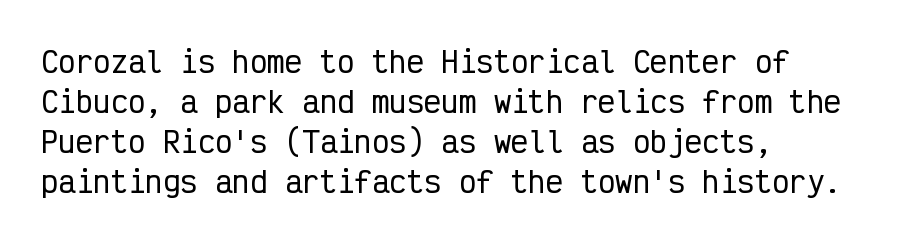
The image shows 29 px condensed sans-serif type, upright, monospaced; set left-aligned, normal line spacing (1.38x), normal letter spacing, not underlined; low stroke contrast and a medium x-height.
